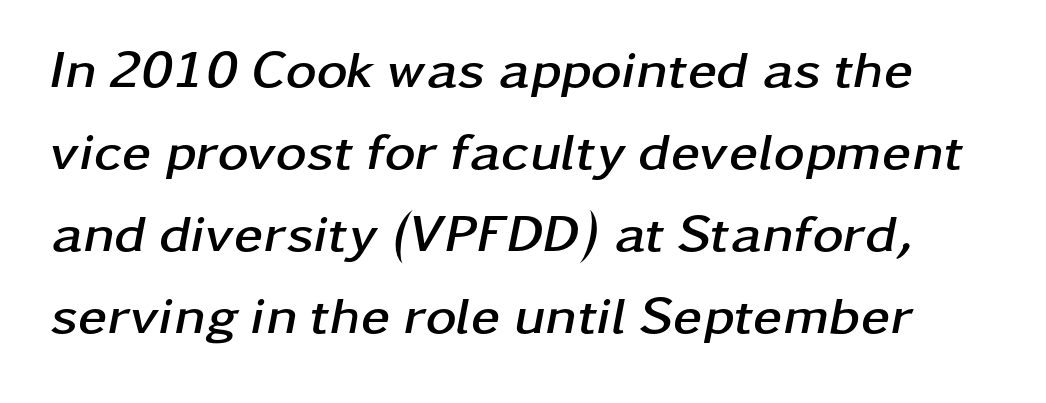
{"italic": "yes", "lean": "right", "slant_degrees": 11, "bold": "yes", "weight": "semibold", "width": "wide", "stroke_contrast": "low", "x_height": "medium", "monospaced": "no", "underline": "no", "line_spacing": "normal", "line_spacing_ratio": 1.55, "letter_spacing": "normal", "letter_spacing_em": 0.0, "glyph_px": 53}
